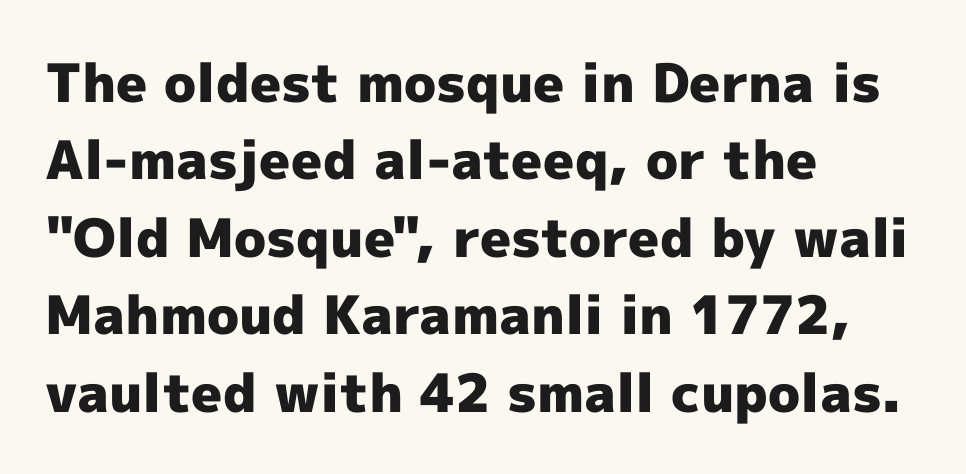
{"serif": "no", "italic": "no", "bold": "yes", "weight": "heavy", "width": "normal", "x_height": "medium", "monospaced": "no", "underline": "no", "align": "left", "line_spacing": "normal", "line_spacing_ratio": 1.46, "letter_spacing": "normal", "letter_spacing_em": 0.0, "glyph_px": 53}
